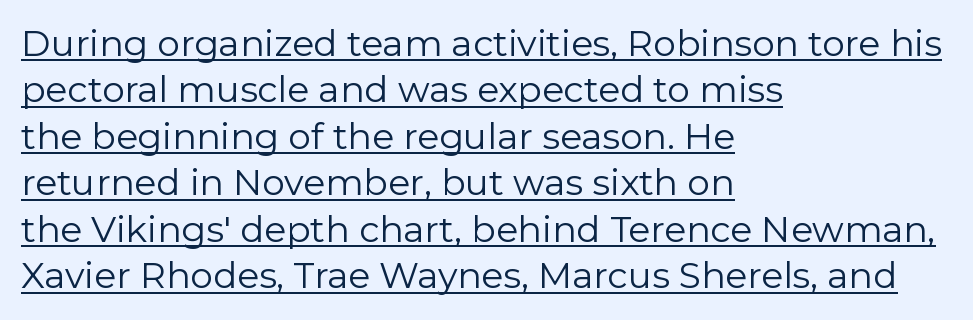
{"serif": "no", "italic": "no", "bold": "no", "weight": "regular", "width": "normal", "stroke_contrast": "low", "x_height": "medium", "monospaced": "no", "underline": "yes", "align": "left", "line_spacing": "normal", "line_spacing_ratio": 1.29, "letter_spacing": "normal", "letter_spacing_em": 0.0, "glyph_px": 36}
